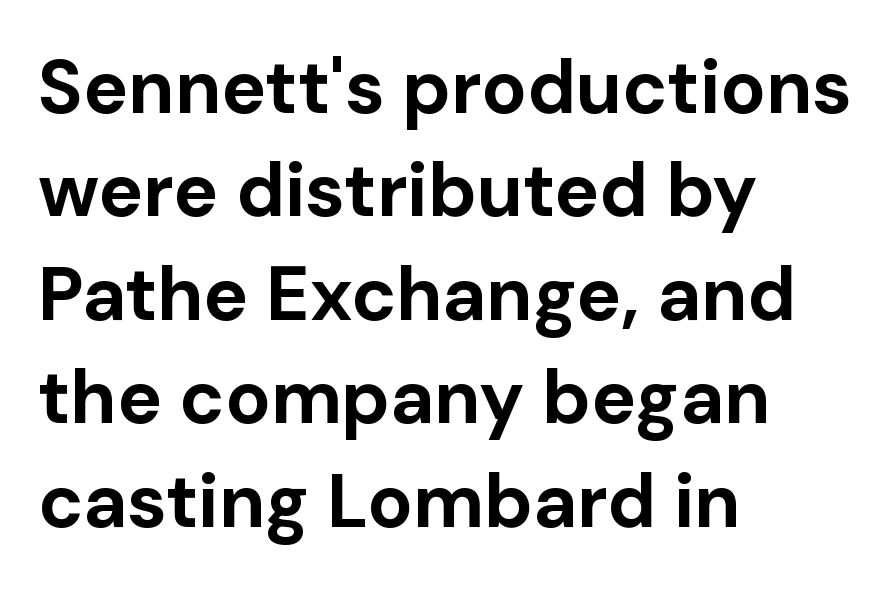
In terms of weight, the rendering is a true, heavy bold. Successive baselines arrive at the customary interval. A classic flush-left, rag-right setting is used for this passage. Stroke terminals: plain, sans-serif. This sample uses plain, unmodified letter spacing. Character widths vary here, with narrow letters taking less room than wide ones.
